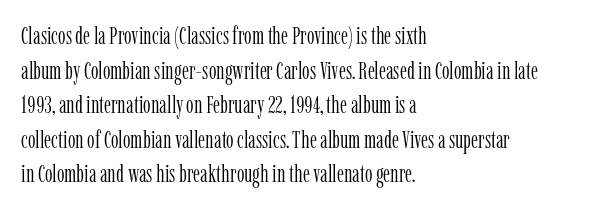
Q: Is the text bold? A: No.
Q: Is the text italic (slanted)? A: No, it is upright.
Q: Is the text underlined? A: No.
Q: How is the paragraph aligned? A: Left-aligned.
Q: Is the spacing between letters normal or unusually wide? A: Normal.
Q: Is the spacing between lines tight, normal or loose? A: Normal.
